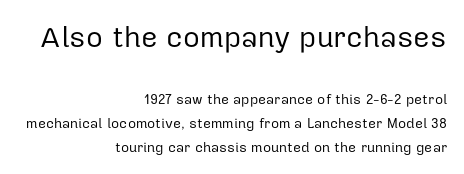
Visually, the top section dominates because its glyphs are scaled up. In terms of posture, this sample is upright. In terms of letterform style, serifs are entirely absent. Think of a printed novel: that variable character pitch is what you see here. Weight: not bold — regular or lighter.
